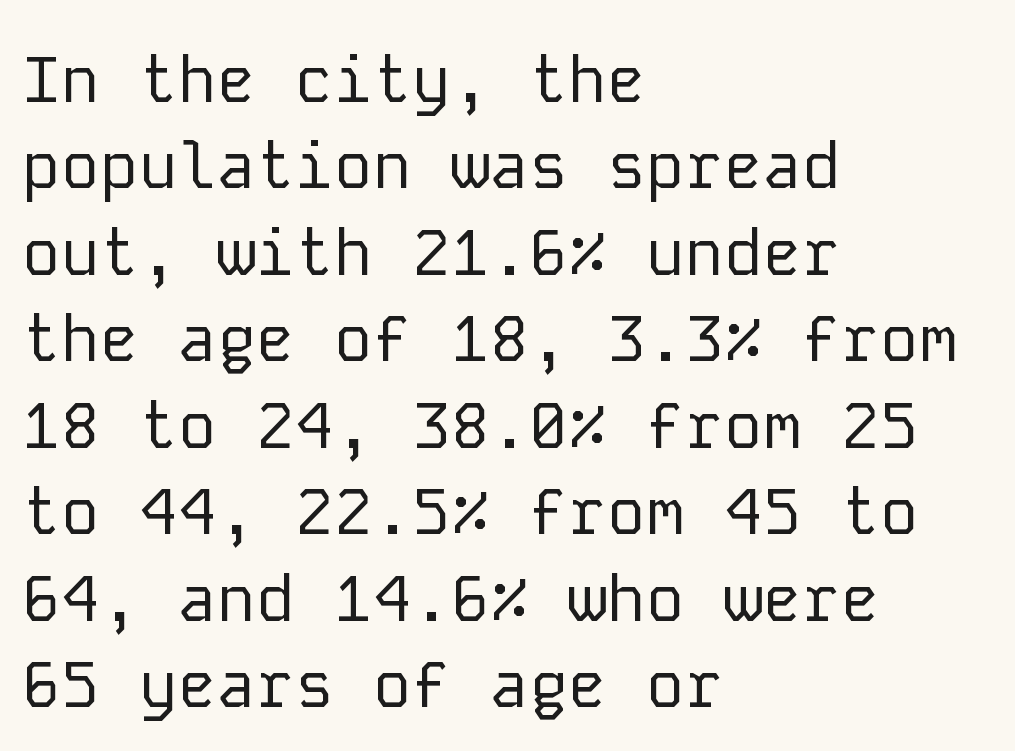
Q: Is the text bold? A: No.
Q: Is the text italic (slanted)? A: No, it is upright.
Q: Is the typeface a serif or a sans-serif typeface? A: Sans-serif.
Q: Is the text underlined? A: No.
Q: How is the paragraph aligned? A: Left-aligned.
Q: Is the spacing between letters normal or unusually wide? A: Normal.
Q: Is the spacing between lines tight, normal or loose? A: Normal.
Q: Width (condensed, normal, or wide)? A: Normal.
Q: Stroke contrast? A: Low.
Q: x-height? A: Medium.
Q: Monospaced? A: Yes.
